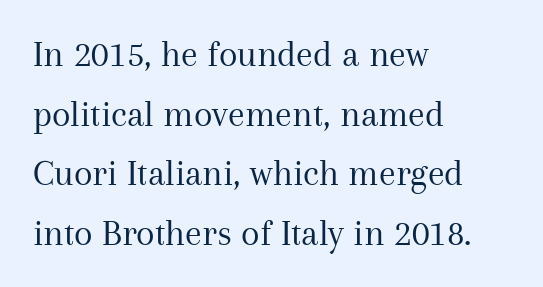
Q: Is the text bold? A: No.
Q: Is the text italic (slanted)? A: No, it is upright.
Q: Is the typeface a serif or a sans-serif typeface? A: Serif.
Q: Is the text underlined? A: No.
Q: How is the paragraph aligned? A: Left-aligned.
Q: Is the spacing between letters normal or unusually wide? A: Normal.
Q: Is the spacing between lines tight, normal or loose? A: Normal.
Q: Width (condensed, normal, or wide)? A: Normal.
Q: Stroke contrast? A: Medium.
Q: x-height? A: Medium.
Q: Monospaced? A: No.
